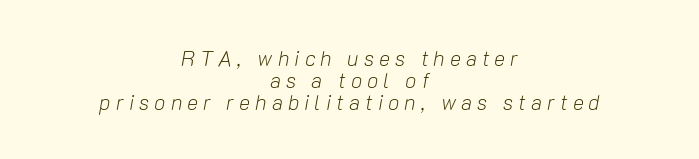
The image shows 21 px text type, italic (leaning right); set centered, tight line spacing (1.04x), unusually wide letter spacing (+0.24 em), not underlined.
